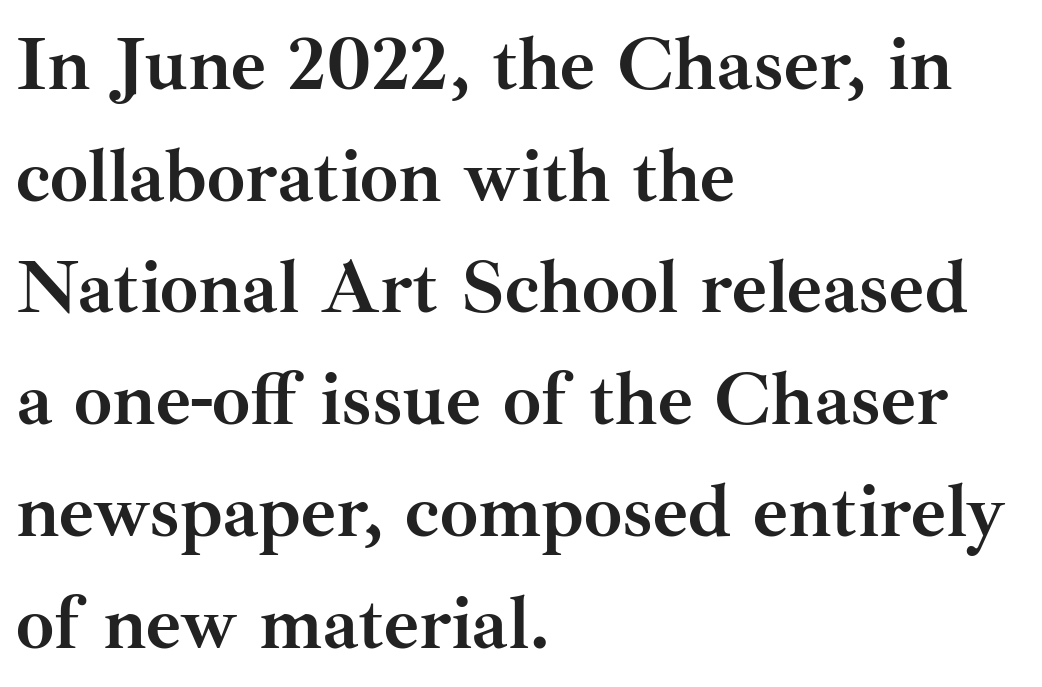
Q: Is the text bold? A: Yes.
Q: Is the text italic (slanted)? A: No, it is upright.
Q: Is the typeface a serif or a sans-serif typeface? A: Serif.
Q: Is the text underlined? A: No.
Q: How is the paragraph aligned? A: Left-aligned.
Q: Is the spacing between letters normal or unusually wide? A: Normal.
Q: Is the spacing between lines tight, normal or loose? A: Normal.
Q: Width (condensed, normal, or wide)? A: Normal.
Q: Stroke contrast? A: Medium.
Q: x-height? A: Small.
Q: Monospaced? A: No.
